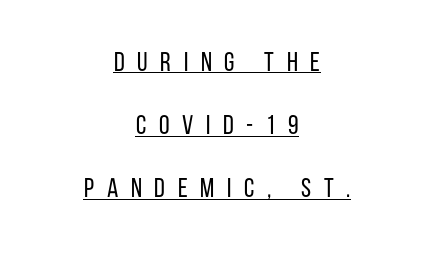
Q: Is the text bold? A: No.
Q: Is the text italic (slanted)? A: No, it is upright.
Q: Is the text underlined? A: Yes.
Q: How is the paragraph aligned? A: Centered.
Q: Is the spacing between letters normal or unusually wide? A: Unusually wide.
Q: Is the spacing between lines tight, normal or loose? A: Loose.
